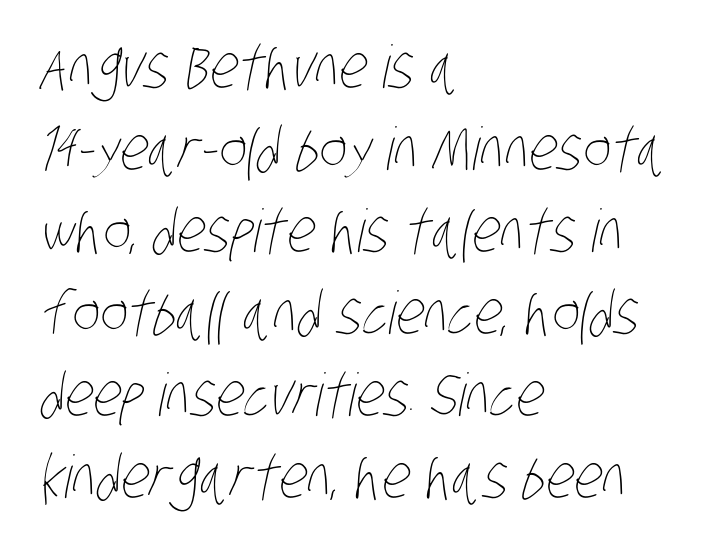
Is the letter spacing exaggerated? No — it looks like the ordinary default. No word sits above an underline. Character widths vary here, with narrow letters taking less room than wide ones. Stems and bowls with no extra thickness — not bold.
